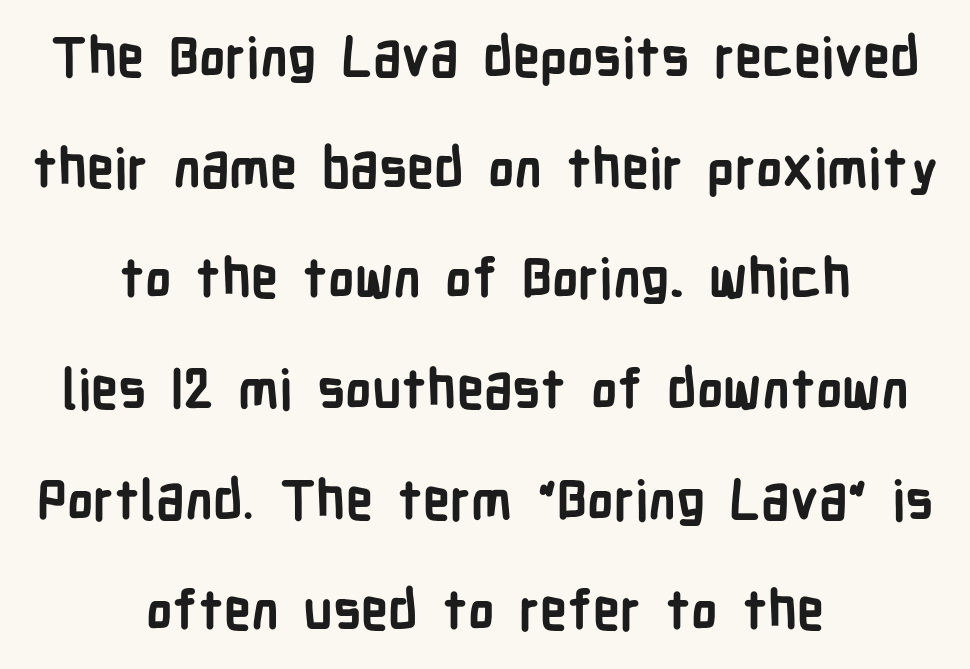
The image shows 54 px semibold, condensed sans-serif type, upright; set centered, loose line spacing (2.05x), normal letter spacing, not underlined; low stroke contrast and a medium x-height.
